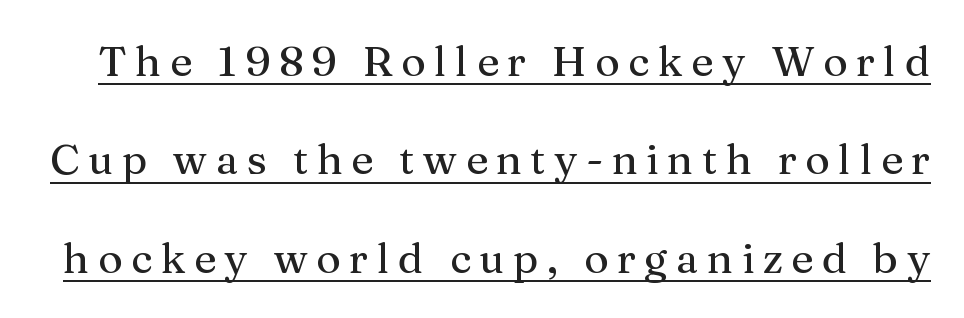
Q: Is the text italic (slanted)? A: No, it is upright.
Q: Is the typeface a serif or a sans-serif typeface? A: Serif.
Q: Is the text underlined? A: Yes.
Q: Is the spacing between letters normal or unusually wide? A: Unusually wide.
Q: Is the spacing between lines tight, normal or loose? A: Loose.
Q: Width (condensed, normal, or wide)? A: Normal.
Q: Stroke contrast? A: Medium.
Q: x-height? A: Medium.
Q: Monospaced? A: No.
